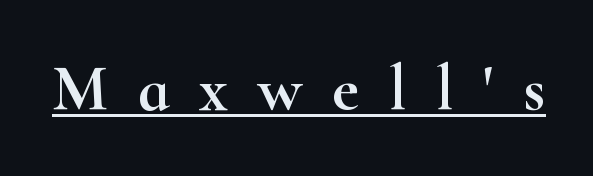
Does a line run under the words? Yes, clearly. What kind of face is this? One with serifs. Tracking value appears strongly positive — letters spread wide. Think of a printed novel: that variable character pitch is what you see here.
